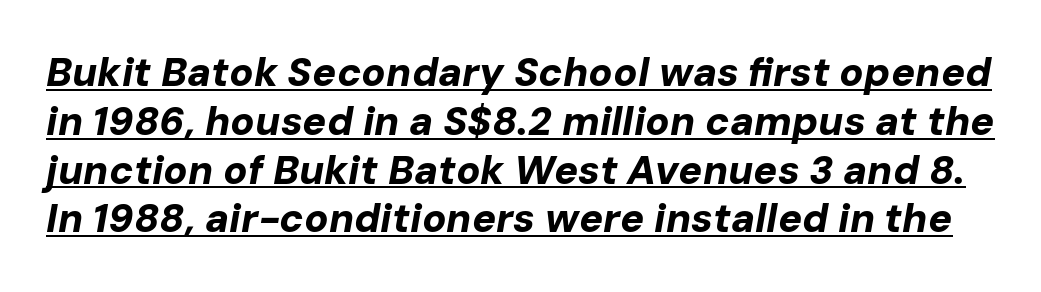
Q: Is the text bold? A: Yes.
Q: Is the text italic (slanted)? A: Yes, it leans right by about 10 degrees.
Q: Is the text underlined? A: Yes.
Q: Is the spacing between letters normal or unusually wide? A: Normal.
Q: Width (condensed, normal, or wide)? A: Normal.
Q: Stroke contrast? A: Low.
Q: x-height? A: Medium.
Q: Monospaced? A: No.
